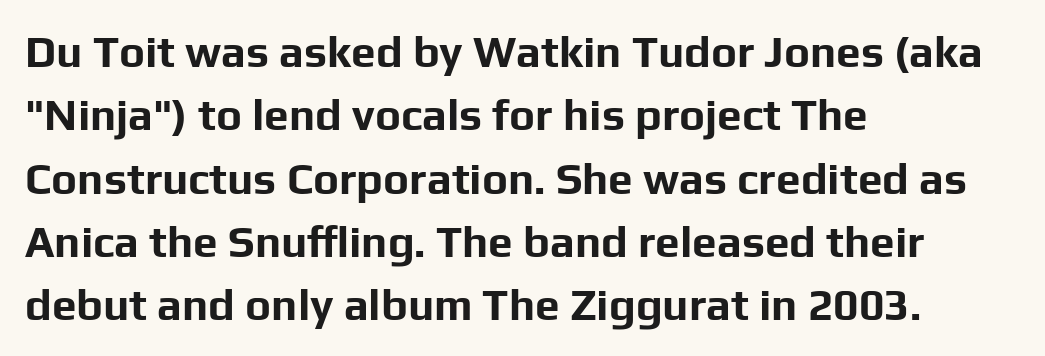
{"serif": "no", "italic": "no", "bold": "yes", "weight": "bold", "width": "normal", "stroke_contrast": "low", "x_height": "medium", "monospaced": "no", "underline": "no", "align": "left", "line_spacing": "normal", "line_spacing_ratio": 1.44, "letter_spacing": "normal", "letter_spacing_em": 0.0, "glyph_px": 44}
